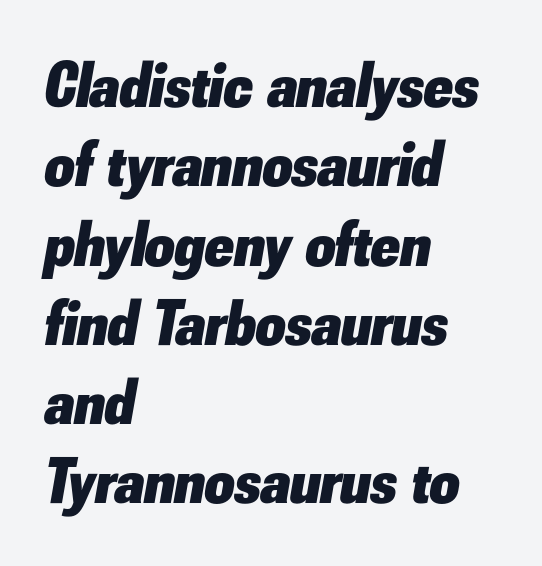
Honestly, the letter spacing is just normal — you wouldn't notice it. Every character sits at an angle, as italics do. The lines in this sample share a left origin and differ only in where they stop. Typesetter's note: full bold, strokes at maximum text heaviness.
